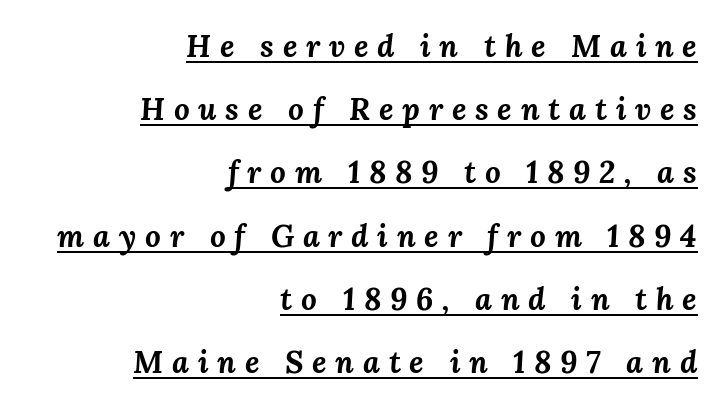
The image shows 31 px bold type, italic (leaning right); set right-aligned, loose line spacing (2.04x), unusually wide letter spacing (+0.28 em), underlined; medium stroke contrast and a medium x-height.
